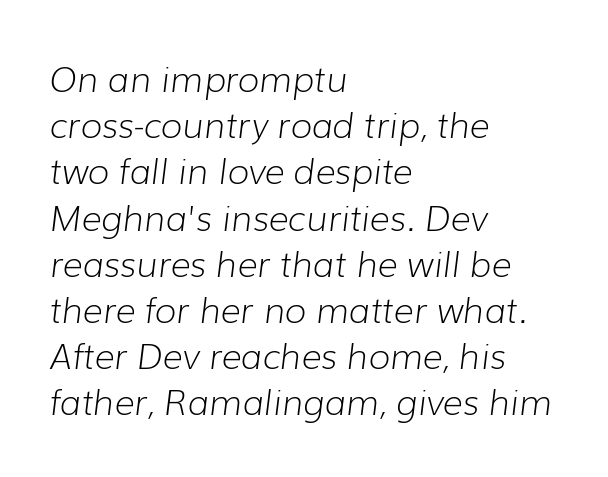
{"italic": "yes", "lean": "right", "slant_degrees": 7, "bold": "no", "weight": "light", "width": "normal", "stroke_contrast": "low", "x_height": "medium", "monospaced": "no", "underline": "no", "align": "left", "line_spacing": "normal", "line_spacing_ratio": 1.32, "letter_spacing": "normal", "letter_spacing_em": 0.0, "glyph_px": 35}
